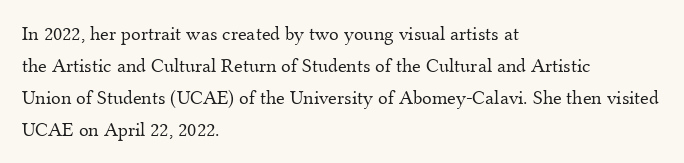
Q: Is the text bold? A: No.
Q: Is the text italic (slanted)? A: No, it is upright.
Q: Is the text underlined? A: No.
Q: How is the paragraph aligned? A: Left-aligned.
Q: Is the spacing between letters normal or unusually wide? A: Normal.
Q: Is the spacing between lines tight, normal or loose? A: Normal.
